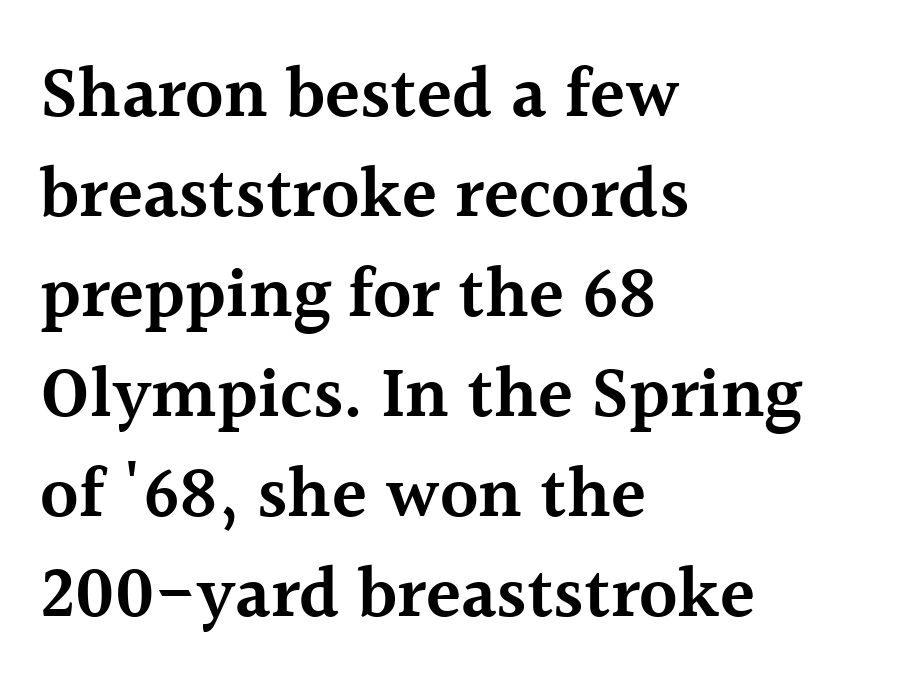
The image shows 72 px semibold serif type, upright; set left-aligned, normal line spacing (1.39x), normal letter spacing, not underlined; a medium x-height.
